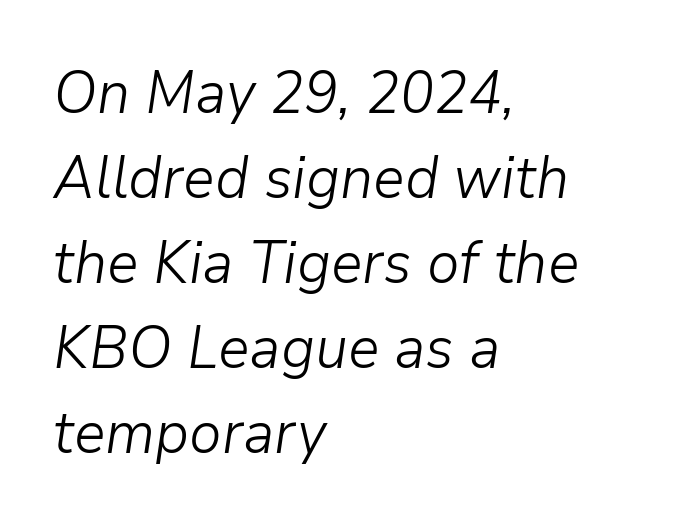
The image shows 59 px light type, italic (leaning right); set left-aligned, normal line spacing (1.44x), normal letter spacing, not underlined; low stroke contrast and a medium x-height.
